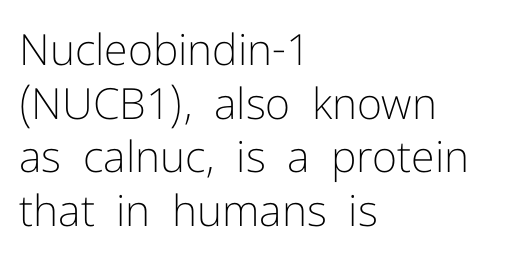
{"serif": "no", "italic": "no", "bold": "no", "weight": "light", "width": "normal", "stroke_contrast": "low", "x_height": "medium", "monospaced": "no", "underline": "no", "align": "left", "line_spacing": "normal", "line_spacing_ratio": 1.25, "letter_spacing": "normal", "letter_spacing_em": 0.0, "glyph_px": 43}
